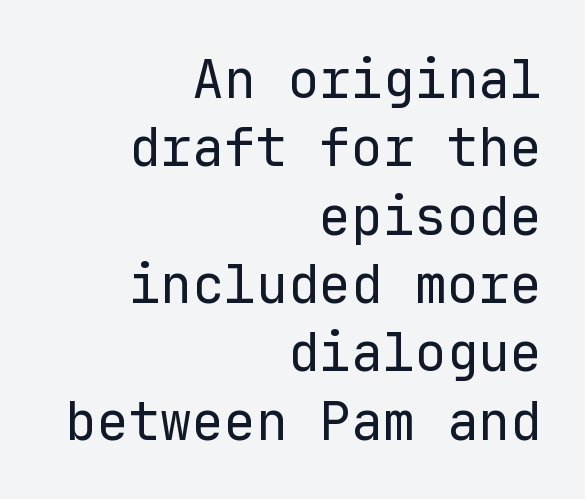
The image shows 53 px regular-weight sans-serif type, upright, monospaced; set right-aligned, normal line spacing (1.29x), normal letter spacing, not underlined; low stroke contrast and a medium x-height.
